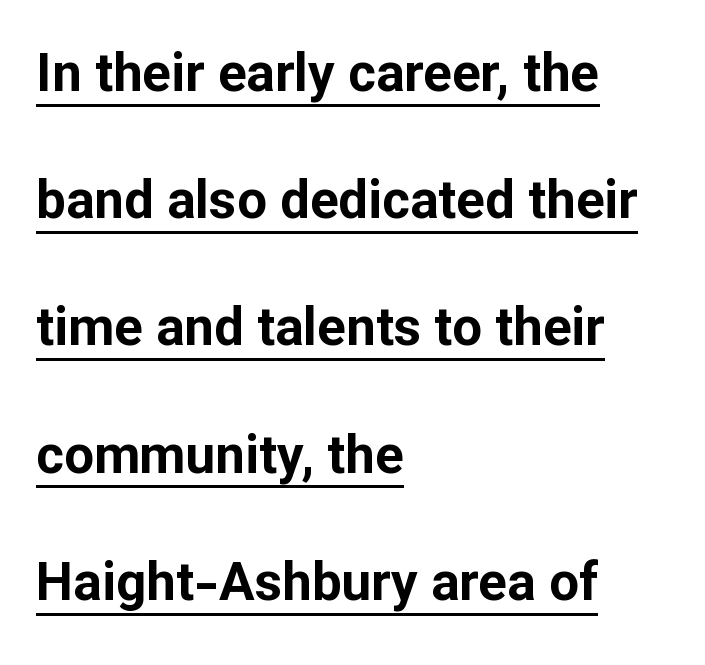
Q: Is the text bold? A: Yes.
Q: Is the text italic (slanted)? A: No, it is upright.
Q: Is the typeface a serif or a sans-serif typeface? A: Sans-serif.
Q: Is the text underlined? A: Yes.
Q: How is the paragraph aligned? A: Left-aligned.
Q: Is the spacing between letters normal or unusually wide? A: Normal.
Q: Is the spacing between lines tight, normal or loose? A: Loose.
Q: Width (condensed, normal, or wide)? A: Normal.
Q: Stroke contrast? A: Low.
Q: x-height? A: Medium.
Q: Monospaced? A: No.
